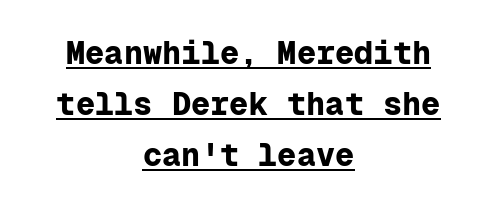
The image shows 32 px bold sans-serif type, upright, monospaced; set centered, normal line spacing (1.59x), normal letter spacing, underlined; low stroke contrast and a medium x-height.
